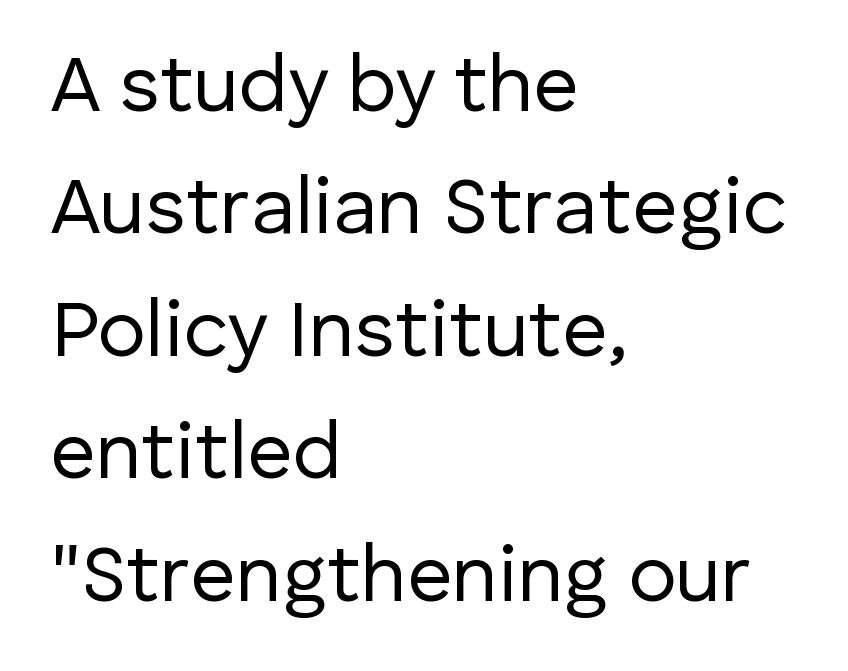
Each line starts at the same left margin while the right side varies. The horizontal fit of the characters is conventional and even. Nobody drew a line under any word here. Classification — sans serif. Weight class: somewhere from thin through regular. Is this a fixed-width face? No — the glyphs have proportional, varying widths.
